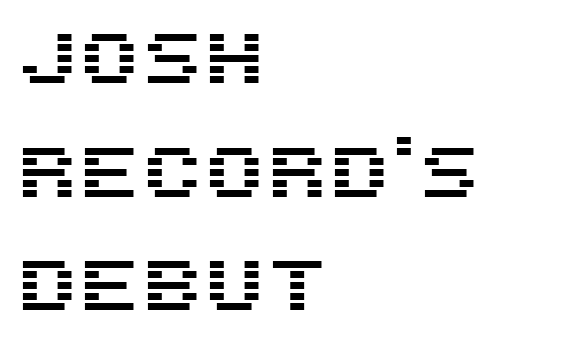
Just letters on the line, the space beneath them empty. Vertically, the passage feels balanced, rows spaced as you'd expect. The type sits square on the baseline with zero lean. Looks like regular typesetting: each glyph gets only the width it needs. Reading down the block, your eye returns to a fixed left position each line. These lines are composed in type without serifs.
